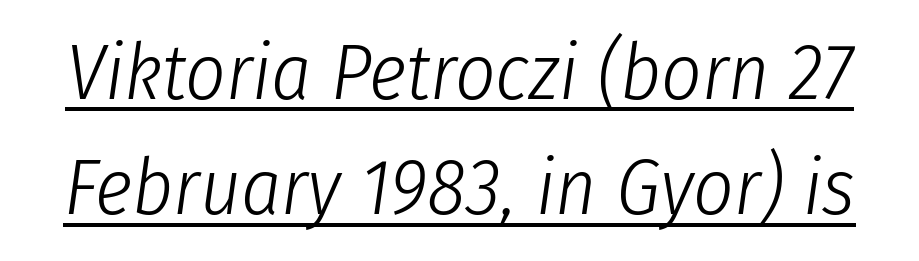
The image shows 79 px light, condensed type, italic (leaning right); set normal line spacing (1.46x), normal letter spacing, underlined; low stroke contrast and a medium x-height.
